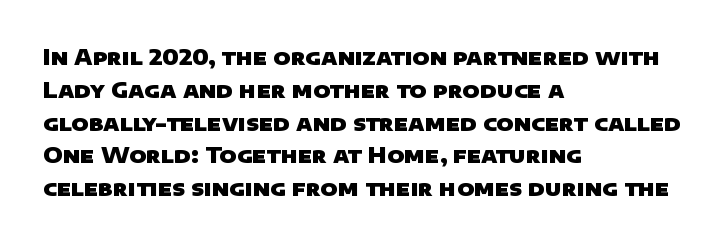
The image shows 21 px bold type; set left-aligned, normal line spacing (1.56x), normal letter spacing, not underlined.
